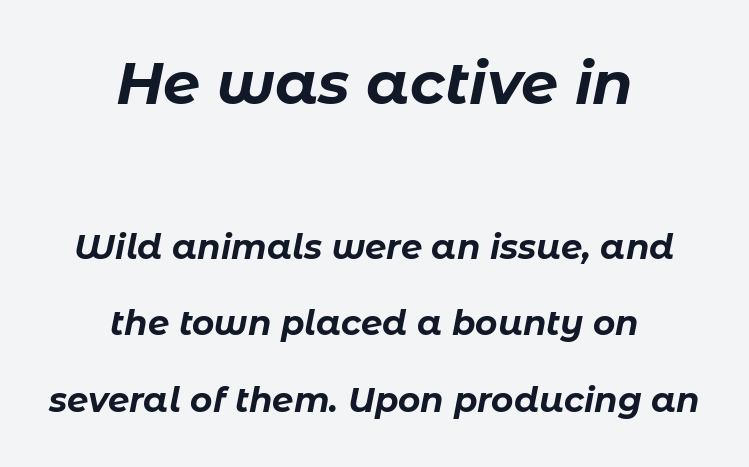
The image shows 59 px bold type, italic (leaning right); set centered, loose line spacing (2.25x), normal letter spacing, not underlined; the first (top) block is 1.74x larger; low stroke contrast and a medium x-height.
